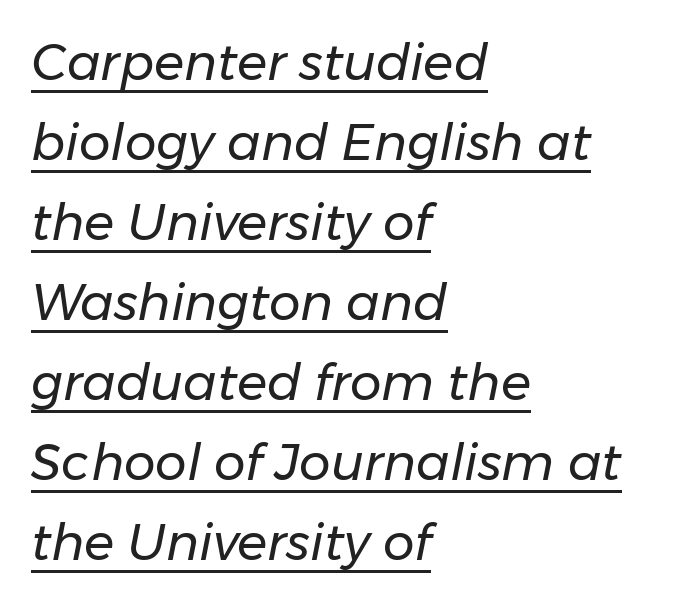
This is not heavy type; no bold has been used. All the whitespace from short lines collects on the right. The face used here is rendered with its standard letterfit. What's the leading like? Ordinary, nothing unusual. Designer's note — italics engaged.
